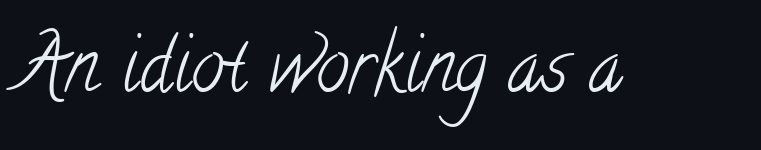
Q: Is the text bold? A: No.
Q: Is the typeface a serif or a sans-serif typeface? A: Serif.
Q: Is the text underlined? A: No.
Q: Is the spacing between letters normal or unusually wide? A: Normal.
Q: Width (condensed, normal, or wide)? A: Condensed.
Q: Stroke contrast? A: Low.
Q: x-height? A: Small.
Q: Monospaced? A: No.
